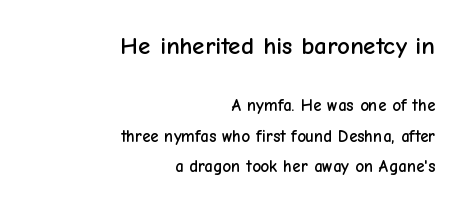
The image shows 25 px text type, upright; set right-aligned, line spacing 1.78x, normal letter spacing, not underlined; the first (top) block is 1.47x larger.
